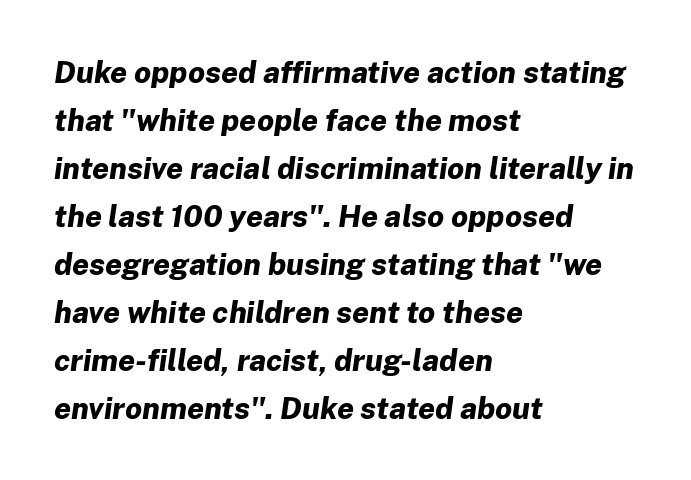
{"italic": "yes", "lean": "right", "slant_degrees": 8, "bold": "yes", "weight": "bold", "width": "normal", "stroke_contrast": "low", "x_height": "medium", "monospaced": "no", "underline": "no", "align": "left", "line_spacing": "normal", "line_spacing_ratio": 1.6, "letter_spacing": "normal", "letter_spacing_em": 0.0, "glyph_px": 30}
